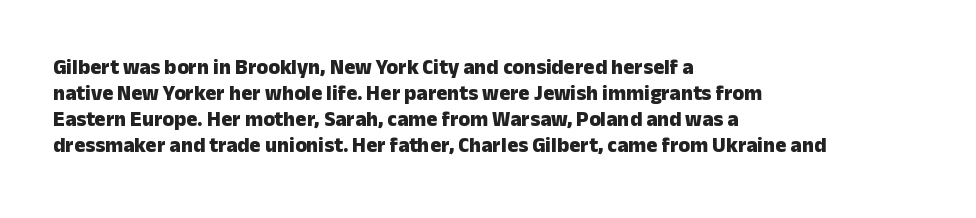
{"italic": "no", "bold": "yes", "underline": "no", "align": "left", "line_spacing_ratio": 1.24, "letter_spacing": "normal", "letter_spacing_em": 0.0, "glyph_px": 21}
